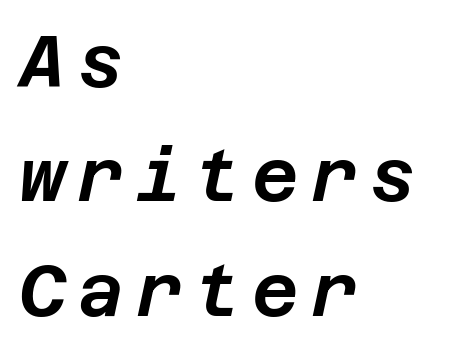
The image shows 72 px text type, italic (leaning right); set left-aligned, normal line spacing (1.59x), not underlined; low stroke contrast and a large x-height.
